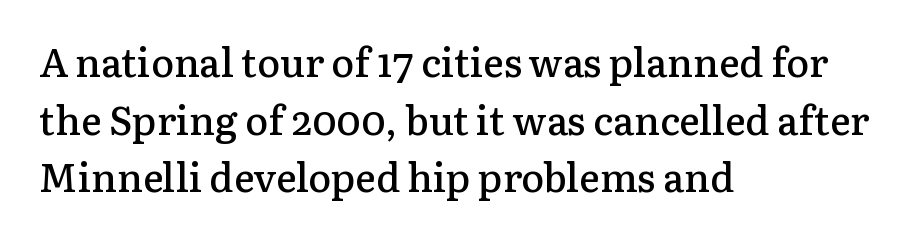
{"serif": "yes", "italic": "no", "bold": "semi", "weight": "semibold", "width": "normal", "stroke_contrast": "low", "x_height": "medium", "monospaced": "no", "underline": "no", "align": "left", "line_spacing": "normal", "line_spacing_ratio": 1.48, "letter_spacing": "normal", "letter_spacing_em": 0.0, "glyph_px": 39}
